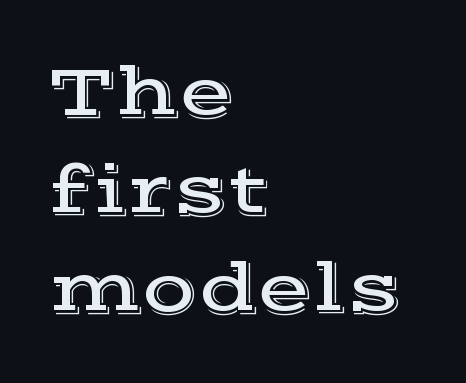
{"serif": "yes", "italic": "no", "width": "wide", "x_height": "medium", "monospaced": "no", "underline": "no", "align": "left", "line_spacing": "normal", "line_spacing_ratio": 1.36, "letter_spacing": "normal", "letter_spacing_em": 0.0, "glyph_px": 72}
